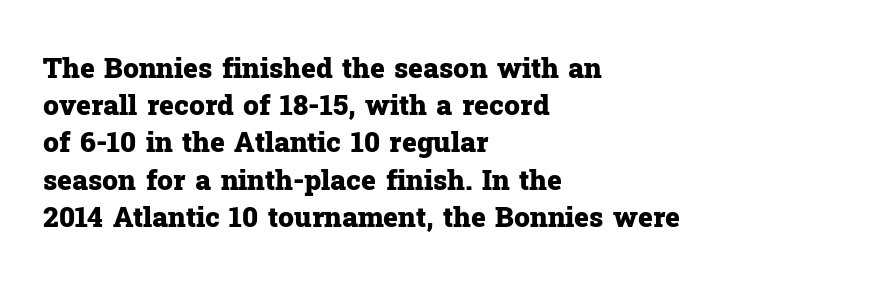
The letters advance in unequal steps, a hallmark of proportional type. The letters are bold, with thick, heavy strokes. Does extra space separate the letters? No, they use regular spacing. This is roman type, the default non-slanted kind. The letters carry serifs — small finishing strokes at the ends of their stems. Unmarked baselines from the first word to the last.
